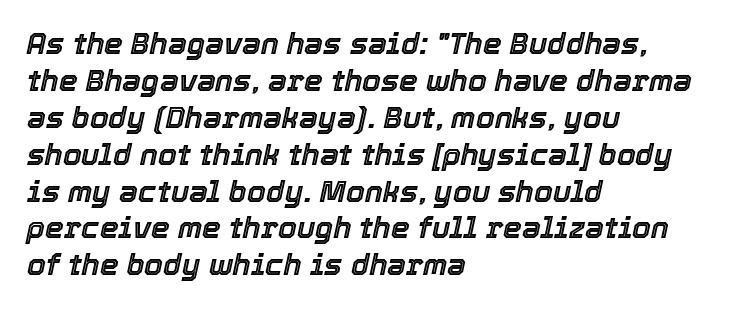
The image shows 30 px text type, italic (leaning right); set left-aligned, line spacing 1.23x, normal letter spacing, not underlined; a medium x-height.
